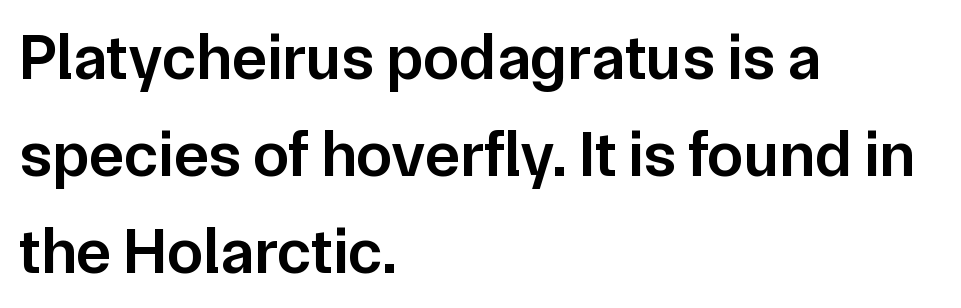
{"serif": "no", "italic": "no", "bold": "semi", "weight": "semibold", "width": "normal", "stroke_contrast": "low", "x_height": "medium", "monospaced": "no", "underline": "no", "align": "left", "line_spacing": "normal", "line_spacing_ratio": 1.49, "letter_spacing": "normal", "letter_spacing_em": 0.0, "glyph_px": 65}
